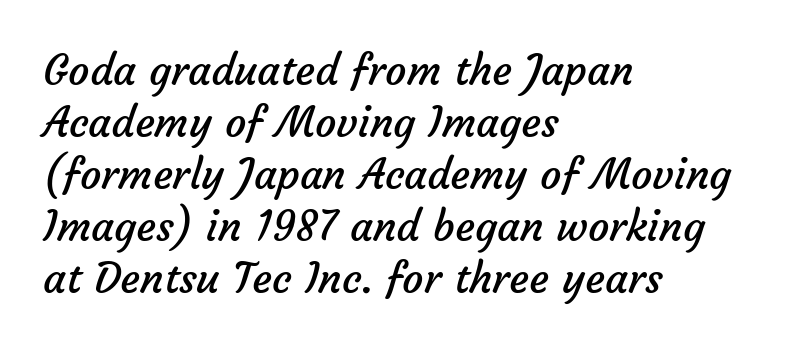
{"serif": "no", "bold": "no", "weight": "regular", "width": "normal", "stroke_contrast": "low", "x_height": "medium", "monospaced": "no", "underline": "no", "align": "left", "line_spacing_ratio": 1.24, "letter_spacing": "normal", "letter_spacing_em": 0.0, "glyph_px": 42}
